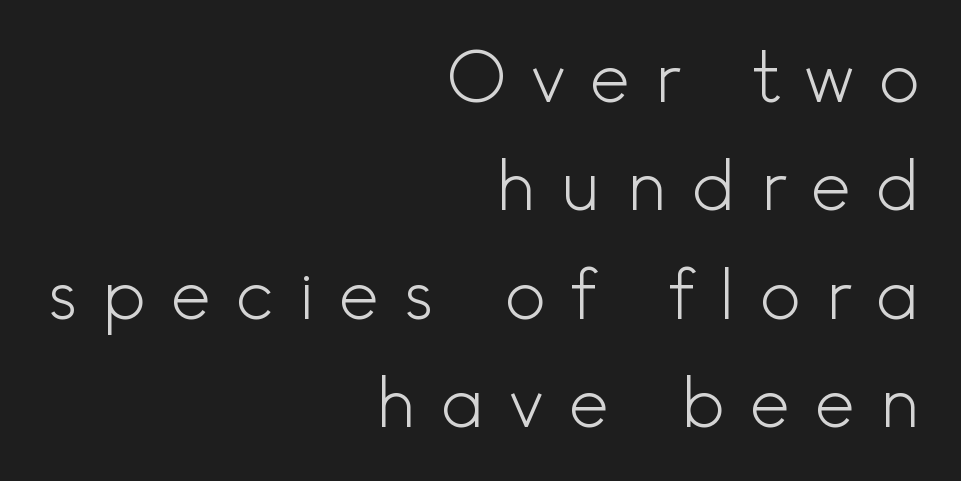
The image shows 70 px light sans-serif type, upright; set right-aligned, normal line spacing (1.55x), unusually wide letter spacing (+0.34 em), not underlined; a small x-height.
